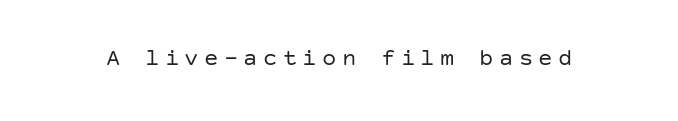
{"italic": "no", "bold": "no", "underline": "no", "letter_spacing": "wide", "letter_spacing_em": 0.22, "glyph_px": 24}
